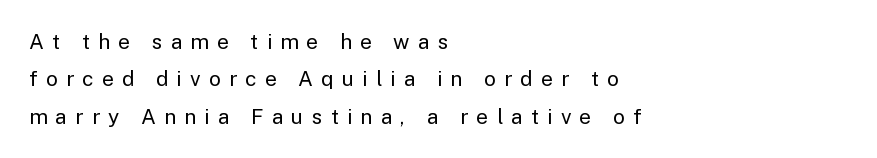
Is the type heavy? It reads as light-to-regular instead. Posture: vertical. The specimen omits any rule beneath the text block's lines. This rendering widens character spacing well past its baseline value. The rendering anchors every line to the left-hand side.
